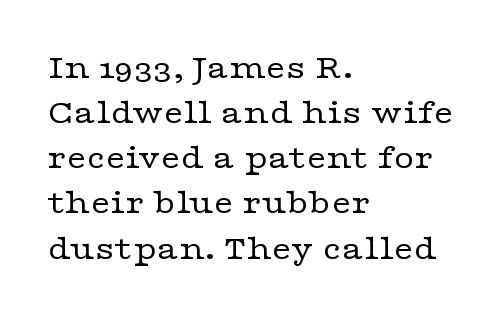
{"serif": "yes", "italic": "no", "bold": "no", "weight": "regular", "width": "wide", "stroke_contrast": "low", "x_height": "medium", "monospaced": "no", "underline": "no", "align": "left", "line_spacing": "normal", "line_spacing_ratio": 1.29, "letter_spacing": "normal", "letter_spacing_em": 0.0, "glyph_px": 35}
